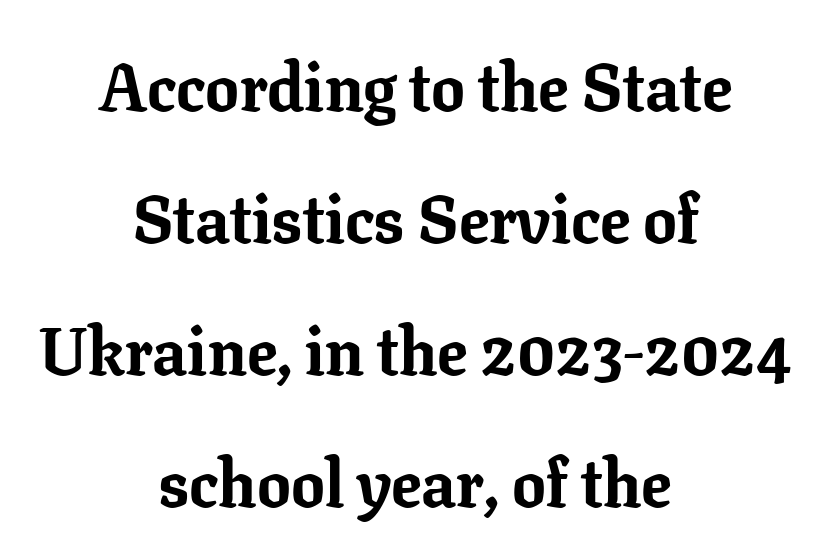
Descenders hang freely into open space. Line spacing here is loose. Is this a fixed-width face? No — the glyphs have proportional, varying widths. Old-style or modern, the face here clearly has serifs. The rendering positions every line midway between the sides.
